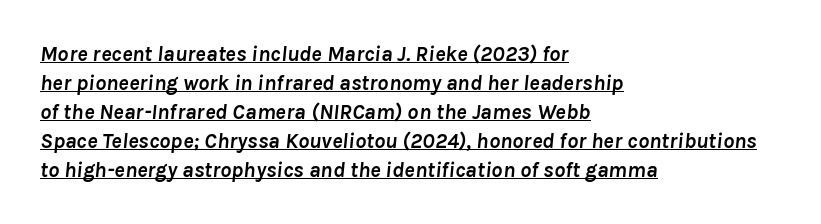
{"italic": "yes", "lean": "right", "slant_degrees": 8, "bold": "yes", "underline": "yes", "align": "left", "line_spacing": "normal", "line_spacing_ratio": 1.32, "letter_spacing": "normal", "letter_spacing_em": 0.0, "glyph_px": 22}
